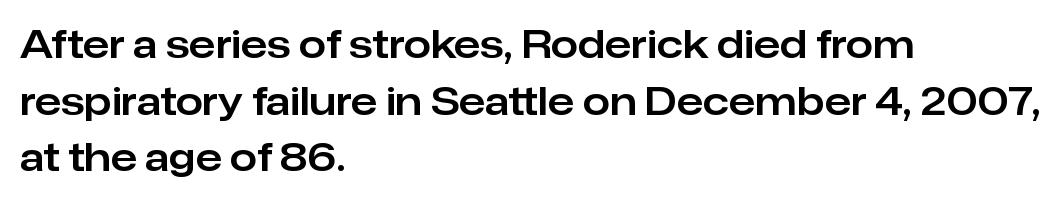
The glyphs are unaccompanied by any horizontal stroke below them. The tracking reads as untouched default to a designer's eye. Is this a sans? Yes — the strokes have no serifs. Think of a printed novel: that variable character pitch is what you see here. The typesetter chose a ragged-right arrangement here.
